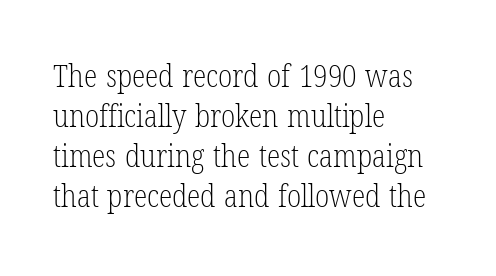
The image shows 31 px light, condensed serif type, upright; set left-aligned, normal line spacing (1.29x), normal letter spacing, not underlined; low stroke contrast and a medium x-height.
